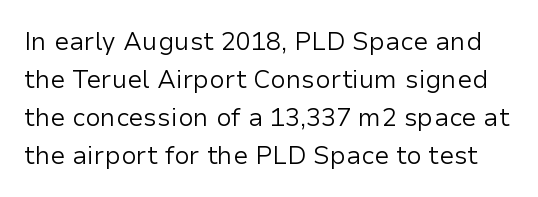
{"italic": "no", "bold": "no", "underline": "no", "line_spacing": "normal", "line_spacing_ratio": 1.52, "letter_spacing": "normal", "letter_spacing_em": 0.0, "glyph_px": 25}
